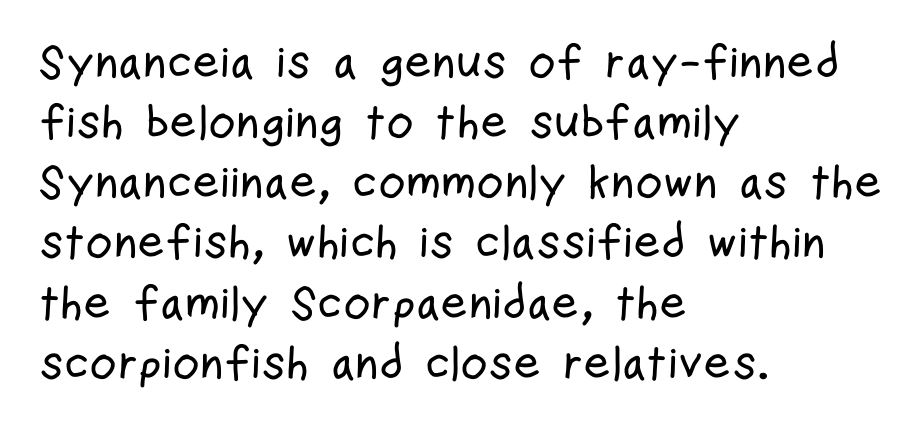
{"serif": "no", "italic": "no", "width": "condensed", "stroke_contrast": "low", "x_height": "medium", "monospaced": "no", "underline": "no", "align": "left", "line_spacing": "normal", "line_spacing_ratio": 1.28, "letter_spacing": "normal", "letter_spacing_em": 0.0, "glyph_px": 47}
